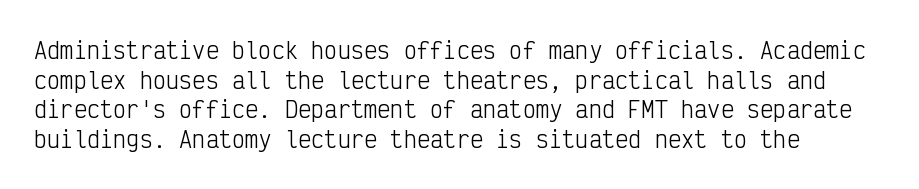
Q: Is the text bold? A: No.
Q: Is the text italic (slanted)? A: No, it is upright.
Q: Is the text underlined? A: No.
Q: How is the paragraph aligned? A: Left-aligned.
Q: Is the spacing between letters normal or unusually wide? A: Normal.
Q: Is the spacing between lines tight, normal or loose? A: Normal.
